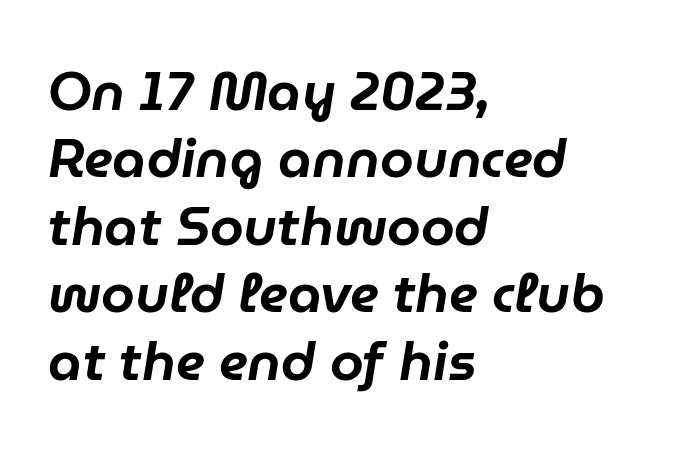
The image shows 54 px text type, italic (leaning right); set left-aligned, normal line spacing (1.25x), normal letter spacing, not underlined; low stroke contrast and a medium x-height.
